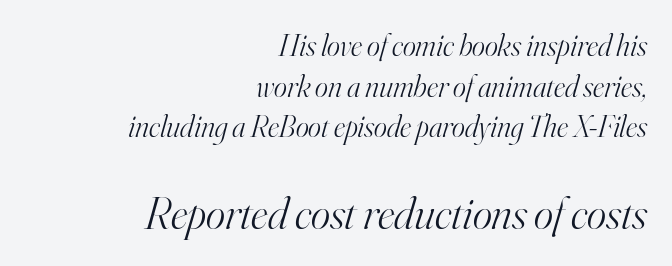
Q: Is the text bold? A: No.
Q: Is the text italic (slanted)? A: Yes, it leans right by about 16 degrees.
Q: Is the typeface a serif or a sans-serif typeface? A: Serif.
Q: Is the text underlined? A: No.
Q: How is the paragraph aligned? A: Right-aligned.
Q: Is the spacing between letters normal or unusually wide? A: Normal.
Q: Is the spacing between lines tight, normal or loose? A: Normal.
Q: Which block of text is set in a larger size, the first (top) or the second (bottom)? A: The second (bottom) one.
Q: Width (condensed, normal, or wide)? A: Normal.
Q: Stroke contrast? A: High.
Q: x-height? A: Small.
Q: Monospaced? A: No.
